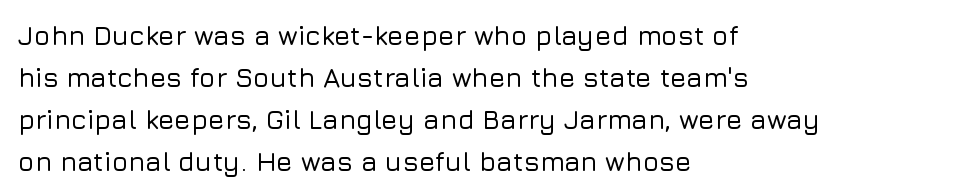
Decoration check: the copy has no underline. You can tell it's not italic because the verticals are truly vertical. Is the letter spacing exaggerated? No — it looks like the ordinary default. A classic flush-left, rag-right setting is used for this passage. Baseline-to-baseline distance is the conventional proportion of letter height.
